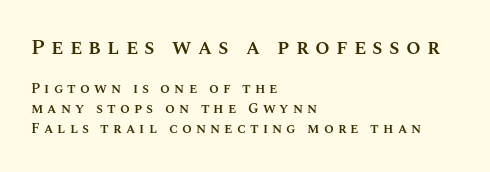
The specimen omits any rule beneath the text block's lines. All the whitespace from short lines collects on the right. Baseline-to-baseline distance is the conventional proportion of letter height. This is the in-between weight designers call semibold or demi. Display-style spreading of the glyphs; the letterfit is very open. This is roman type, the default non-slanted kind.
